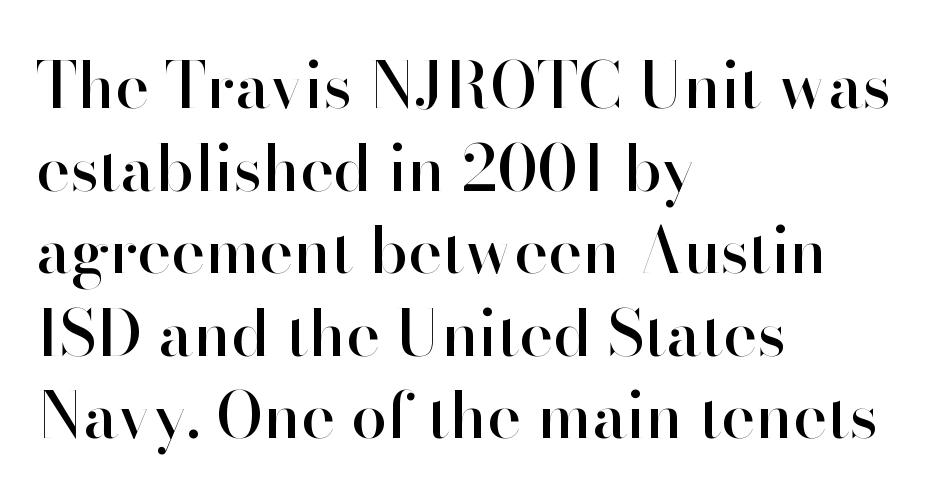
Q: Is the text italic (slanted)? A: No, it is upright.
Q: Is the typeface a serif or a sans-serif typeface? A: Sans-serif.
Q: Is the text underlined? A: No.
Q: How is the paragraph aligned? A: Left-aligned.
Q: Is the spacing between letters normal or unusually wide? A: Normal.
Q: Is the spacing between lines tight, normal or loose? A: Normal.
Q: Width (condensed, normal, or wide)? A: Normal.
Q: Stroke contrast? A: High.
Q: x-height? A: Small.
Q: Monospaced? A: No.
